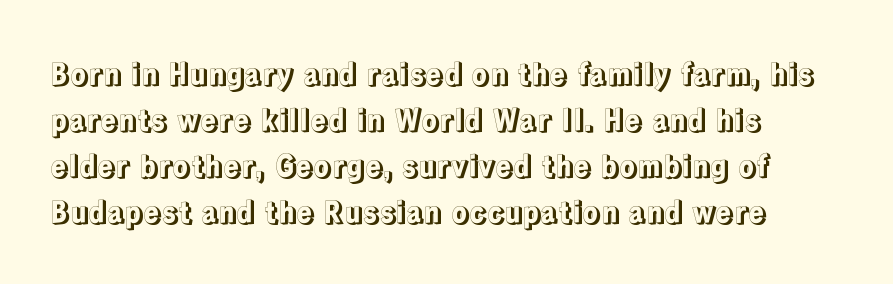
The paragraph has a hard left edge and a soft right edge. Is there much room between lines? A standard amount, neither cramped nor airy. Glyph-to-glyph distance matches everyday printed text. Quick note: not italic, upright. The letters advance in unequal steps, a hallmark of proportional type. Glance below the letters and you will spot only blank space.
